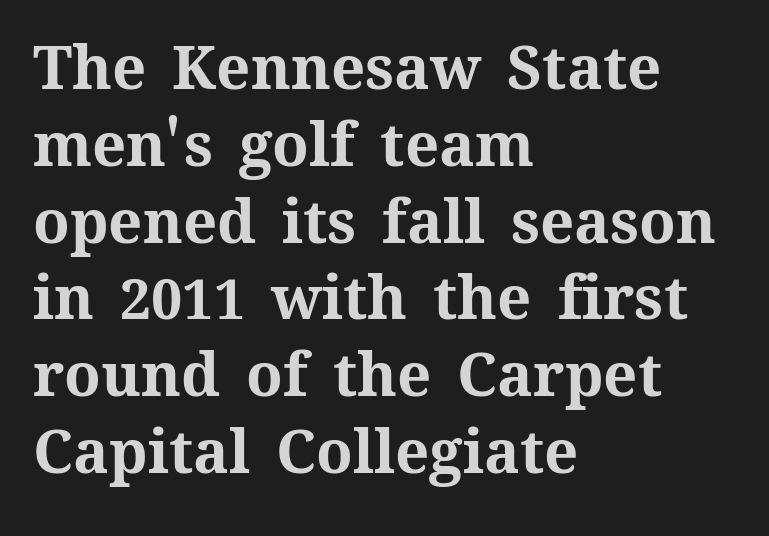
{"italic": "no", "bold": "yes", "weight": "bold", "width": "normal", "stroke_contrast": "medium", "x_height": "medium", "monospaced": "no", "underline": "no", "align": "left", "line_spacing": "normal", "line_spacing_ratio": 1.28, "letter_spacing": "normal", "letter_spacing_em": 0.0, "glyph_px": 60}
